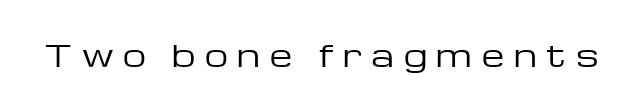
Q: Is the text bold? A: No.
Q: Is the text italic (slanted)? A: No, it is upright.
Q: Is the typeface a serif or a sans-serif typeface? A: Sans-serif.
Q: Is the text underlined? A: No.
Q: Is the spacing between letters normal or unusually wide? A: Unusually wide.
Q: Width (condensed, normal, or wide)? A: Wide.
Q: Stroke contrast? A: Low.
Q: x-height? A: Medium.
Q: Monospaced? A: No.
